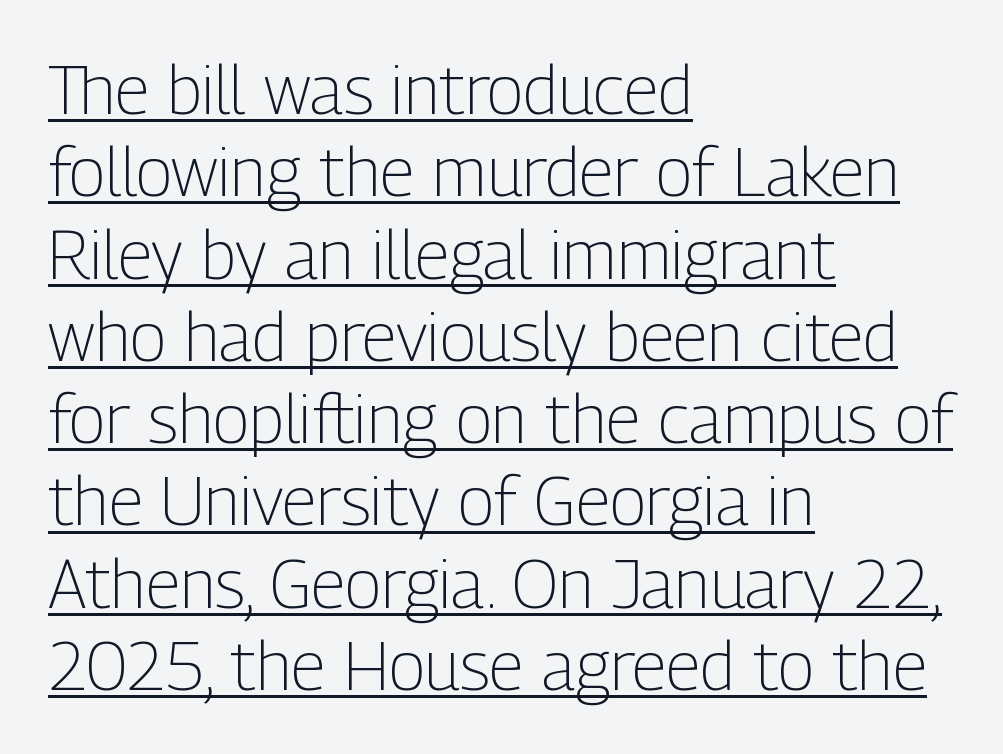
Upright lettering throughout. Beneath each row of characters lies a ruled line. Think of a printed novel: that variable character pitch is what you see here. Classification — sans serif. Honestly, the letter spacing is just normal — you wouldn't notice it.
